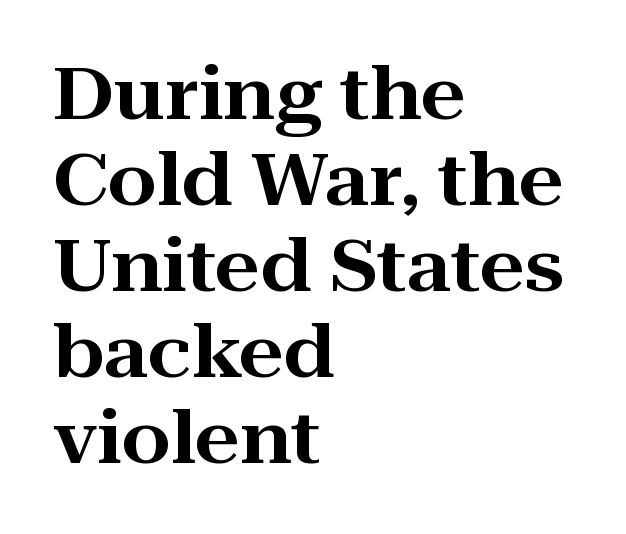
The image shows 71 px wide serif type, upright; set left-aligned, line spacing 1.21x, normal letter spacing, not underlined; high stroke contrast and a medium x-height.
